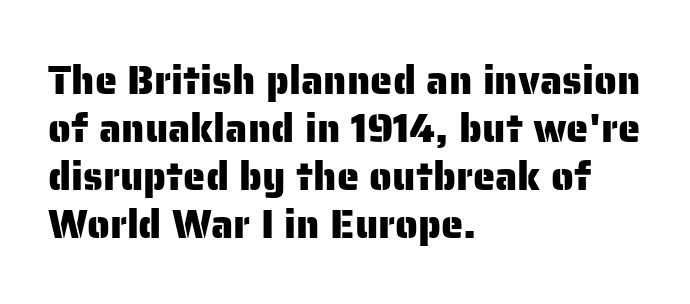
Q: Is the text italic (slanted)? A: No, it is upright.
Q: Is the typeface a serif or a sans-serif typeface? A: Sans-serif.
Q: Is the text underlined? A: No.
Q: How is the paragraph aligned? A: Left-aligned.
Q: Is the spacing between letters normal or unusually wide? A: Normal.
Q: Width (condensed, normal, or wide)? A: Normal.
Q: Stroke contrast? A: Low.
Q: x-height? A: Medium.
Q: Monospaced? A: No.
